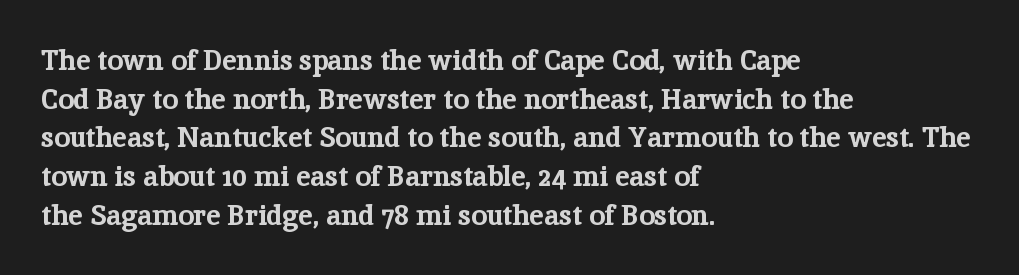
Q: Is the text bold? A: Yes.
Q: Is the text italic (slanted)? A: No, it is upright.
Q: Is the typeface a serif or a sans-serif typeface? A: Serif.
Q: Is the text underlined? A: No.
Q: How is the paragraph aligned? A: Left-aligned.
Q: Is the spacing between letters normal or unusually wide? A: Normal.
Q: Is the spacing between lines tight, normal or loose? A: Normal.
Q: Width (condensed, normal, or wide)? A: Normal.
Q: Stroke contrast? A: Low.
Q: x-height? A: Medium.
Q: Monospaced? A: No.
